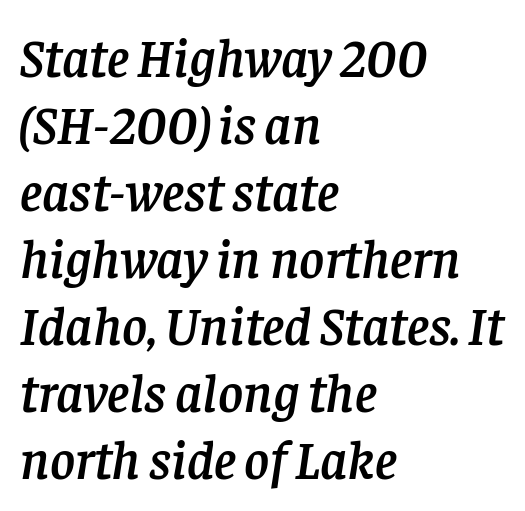
Q: Is the text italic (slanted)? A: Yes, it leans right by about 8 degrees.
Q: Is the typeface a serif or a sans-serif typeface? A: Serif.
Q: Is the text underlined? A: No.
Q: How is the paragraph aligned? A: Left-aligned.
Q: Is the spacing between letters normal or unusually wide? A: Normal.
Q: Width (condensed, normal, or wide)? A: Normal.
Q: Stroke contrast? A: Low.
Q: x-height? A: Large.
Q: Monospaced? A: No.
